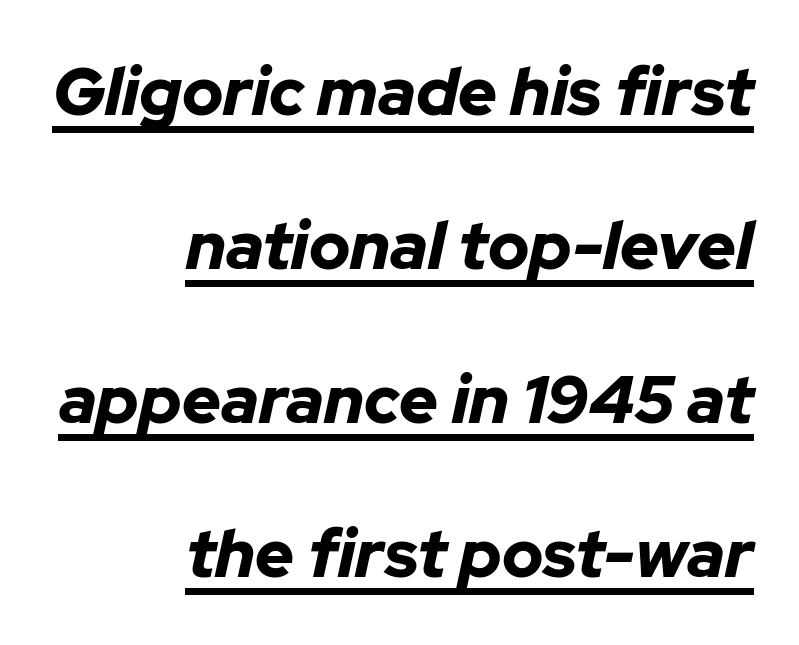
{"italic": "yes", "lean": "right", "slant_degrees": 12, "bold": "yes", "weight": "bold", "width": "normal", "stroke_contrast": "low", "x_height": "medium", "monospaced": "no", "underline": "yes", "align": "right", "line_spacing": "loose", "line_spacing_ratio": 2.3, "letter_spacing": "normal", "letter_spacing_em": 0.0, "glyph_px": 67}
